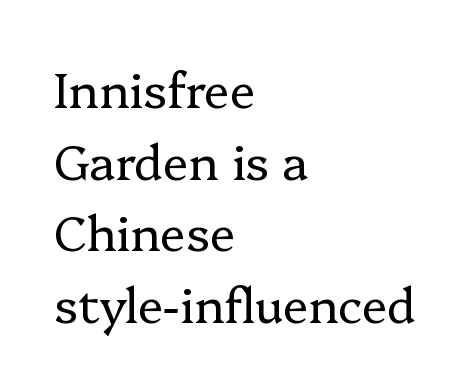
{"serif": "yes", "italic": "no", "bold": "no", "weight": "regular", "width": "normal", "stroke_contrast": "low", "x_height": "medium", "monospaced": "no", "underline": "no", "align": "left", "line_spacing": "normal", "line_spacing_ratio": 1.49, "letter_spacing": "normal", "letter_spacing_em": 0.0, "glyph_px": 48}
